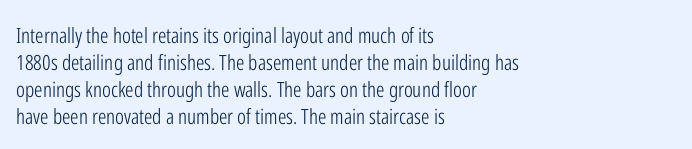
{"italic": "no", "bold": "no", "underline": "no", "align": "left", "line_spacing": "normal", "line_spacing_ratio": 1.29, "letter_spacing": "normal", "letter_spacing_em": 0.0, "glyph_px": 21}
